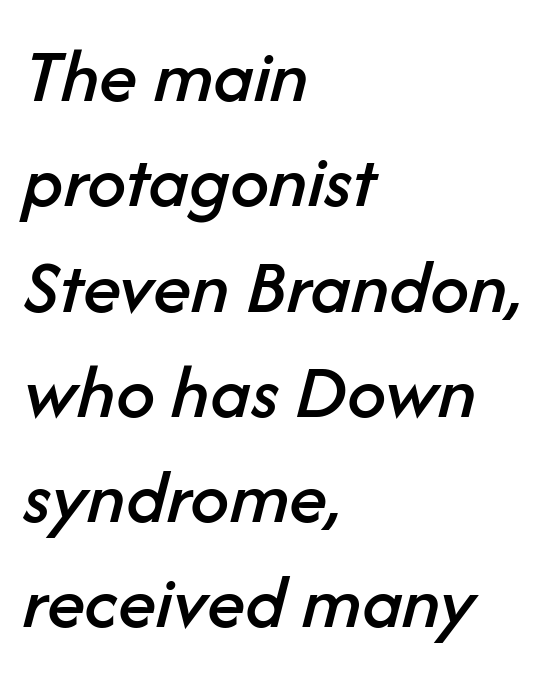
{"italic": "yes", "lean": "right", "slant_degrees": 14, "width": "normal", "stroke_contrast": "low", "x_height": "medium", "monospaced": "no", "underline": "no", "align": "left", "line_spacing": "normal", "line_spacing_ratio": 1.35, "letter_spacing": "normal", "letter_spacing_em": 0.0, "glyph_px": 78}
